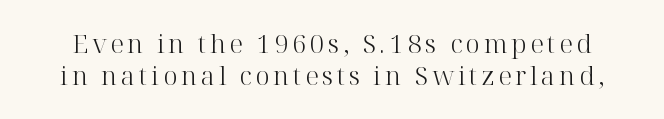
{"italic": "no", "bold": "no", "underline": "no", "line_spacing_ratio": 1.24, "glyph_px": 26}
